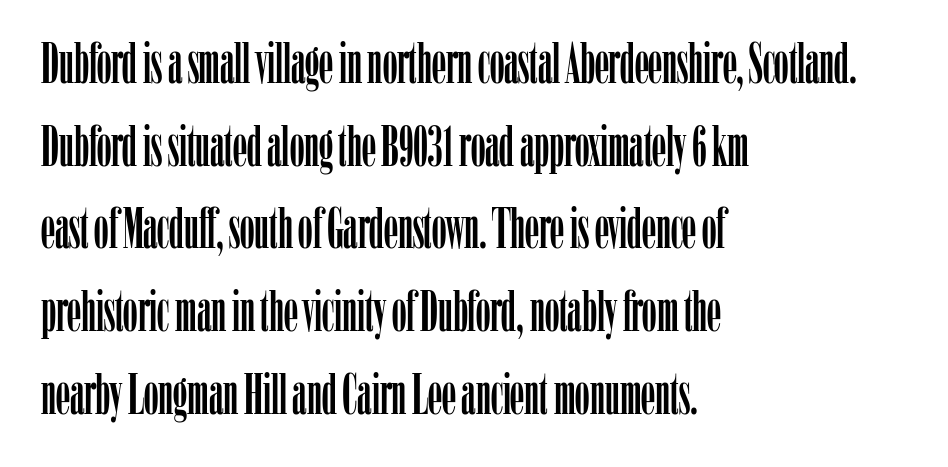
Q: Is the text italic (slanted)? A: No, it is upright.
Q: Is the typeface a serif or a sans-serif typeface? A: Serif.
Q: Is the text underlined? A: No.
Q: How is the paragraph aligned? A: Left-aligned.
Q: Is the spacing between letters normal or unusually wide? A: Normal.
Q: Is the spacing between lines tight, normal or loose? A: Normal.
Q: Width (condensed, normal, or wide)? A: Condensed.
Q: Stroke contrast? A: Low.
Q: x-height? A: Medium.
Q: Monospaced? A: No.
